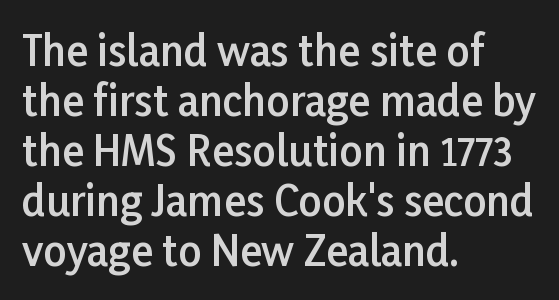
Moderately thickened strokes mark this as semibold type. Nothing sits at the stroke ends, so this counts as sans-serif. A typesetter would mark this as roman, not italic. The passage shown has conventional tracking throughout. Unmarked baselines from the first word to the last.
